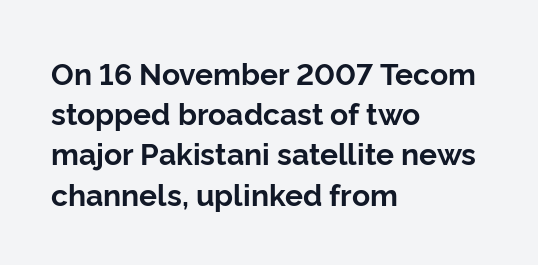
Q: Is the text bold? A: Yes.
Q: Is the text italic (slanted)? A: No, it is upright.
Q: Is the typeface a serif or a sans-serif typeface? A: Sans-serif.
Q: Is the text underlined? A: No.
Q: How is the paragraph aligned? A: Left-aligned.
Q: Is the spacing between letters normal or unusually wide? A: Normal.
Q: Is the spacing between lines tight, normal or loose? A: Normal.
Q: Width (condensed, normal, or wide)? A: Normal.
Q: Stroke contrast? A: Low.
Q: x-height? A: Medium.
Q: Monospaced? A: No.
